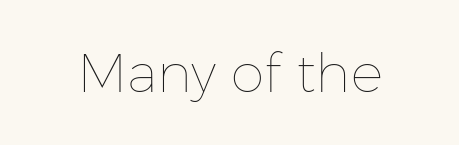
The image shows 54 px thin type, upright; set normal letter spacing, not underlined; low stroke contrast and a medium x-height.
